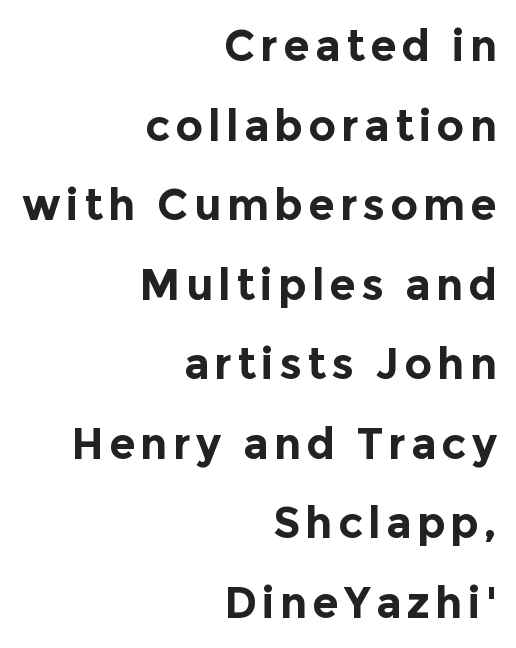
{"serif": "no", "italic": "no", "bold": "yes", "weight": "bold", "width": "normal", "x_height": "medium", "monospaced": "no", "underline": "no", "align": "right", "line_spacing_ratio": 1.85, "glyph_px": 43}
